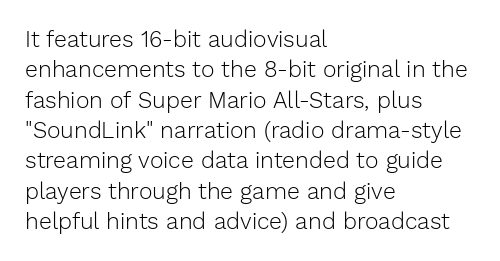
The image shows 23 px text type, upright; set left-aligned, normal line spacing (1.32x), normal letter spacing, not underlined.
